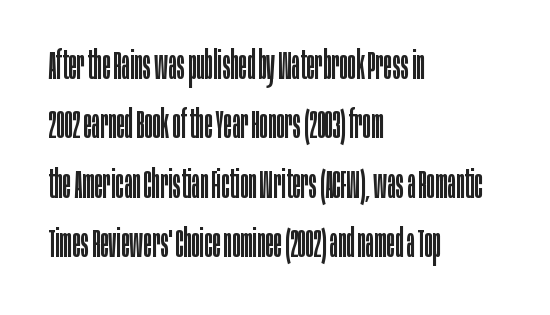
The image shows 39 px regular-weight, condensed sans-serif type, upright; set left-aligned, normal line spacing (1.52x), normal letter spacing, not underlined; low stroke contrast and a large x-height.
